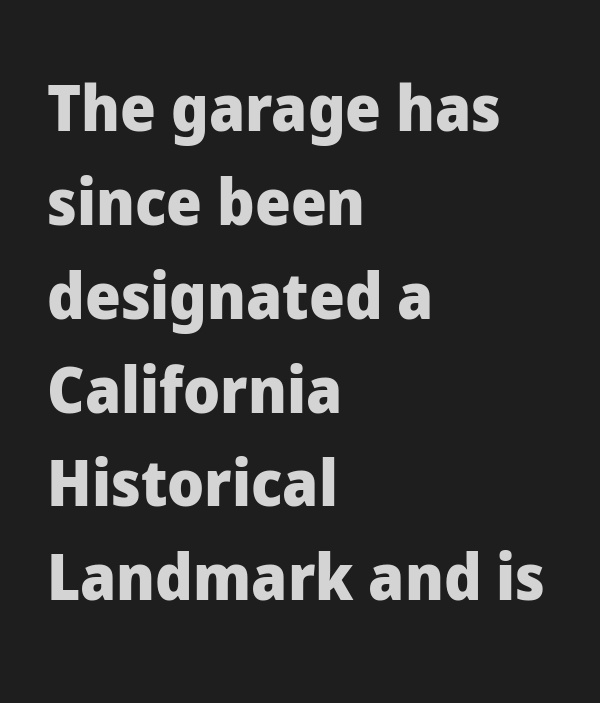
Q: Is the text bold? A: Yes.
Q: Is the text italic (slanted)? A: No, it is upright.
Q: Is the typeface a serif or a sans-serif typeface? A: Sans-serif.
Q: Is the text underlined? A: No.
Q: How is the paragraph aligned? A: Left-aligned.
Q: Is the spacing between letters normal or unusually wide? A: Normal.
Q: Is the spacing between lines tight, normal or loose? A: Normal.
Q: Width (condensed, normal, or wide)? A: Normal.
Q: Stroke contrast? A: Low.
Q: x-height? A: Medium.
Q: Monospaced? A: No.
